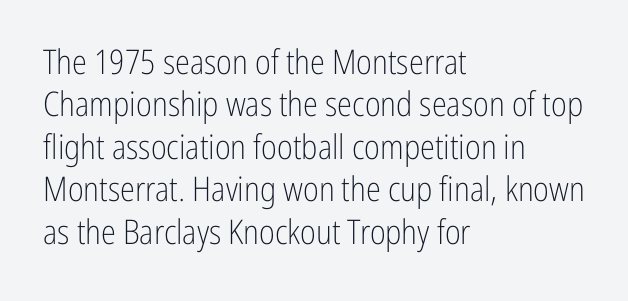
{"serif": "no", "italic": "no", "bold": "no", "weight": "light", "width": "condensed", "stroke_contrast": "low", "x_height": "medium", "monospaced": "no", "underline": "no", "align": "left", "line_spacing": "normal", "line_spacing_ratio": 1.25, "letter_spacing": "normal", "letter_spacing_em": 0.0, "glyph_px": 34}
